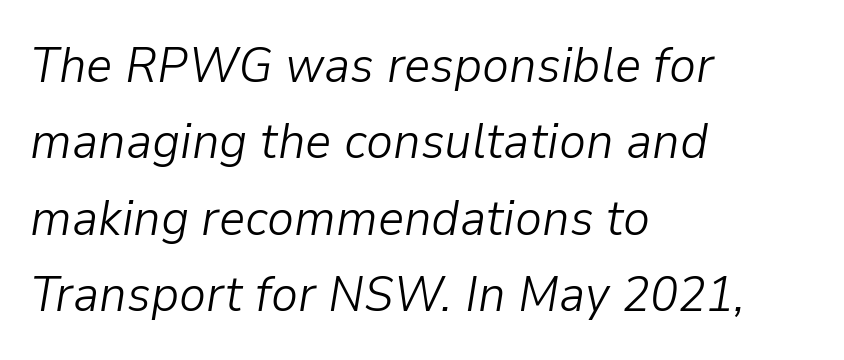
{"italic": "yes", "lean": "right", "slant_degrees": 9, "bold": "no", "weight": "light", "width": "normal", "stroke_contrast": "low", "x_height": "medium", "monospaced": "no", "underline": "no", "align": "left", "line_spacing": "normal", "line_spacing_ratio": 1.5, "letter_spacing": "normal", "letter_spacing_em": 0.0, "glyph_px": 51}
